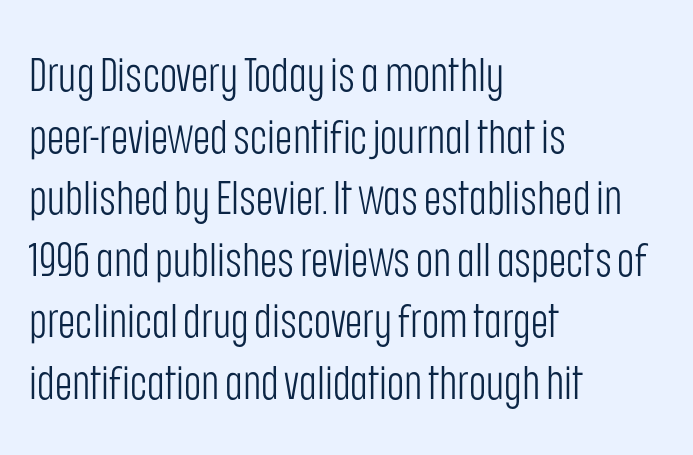
The image shows 47 px light, condensed sans-serif type, upright; set left-aligned, normal line spacing (1.31x), normal letter spacing, not underlined; low stroke contrast and a large x-height.
